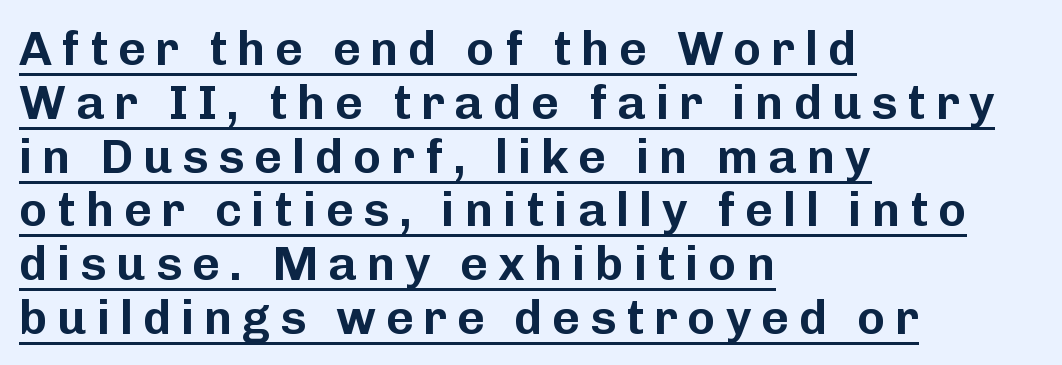
The image shows 48 px sans-serif type, upright; set left-aligned, tight line spacing (1.12x), unusually wide letter spacing (+0.2 em), underlined; low stroke contrast and a medium x-height.
